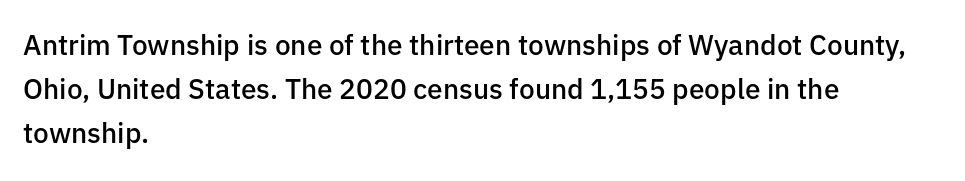
{"serif": "no", "italic": "no", "bold": "semi", "weight": "semibold", "width": "normal", "stroke_contrast": "low", "x_height": "medium", "monospaced": "no", "underline": "no", "align": "left", "line_spacing": "normal", "line_spacing_ratio": 1.57, "letter_spacing": "normal", "letter_spacing_em": 0.0, "glyph_px": 28}
